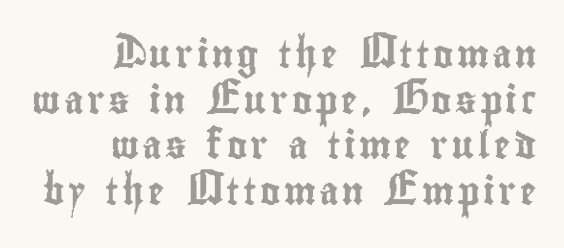
Successive baselines arrive at the customary interval. Upright lettering throughout. The typesetter chose a ragged-left arrangement here. A clean baseline with only descenders dipping below it.
